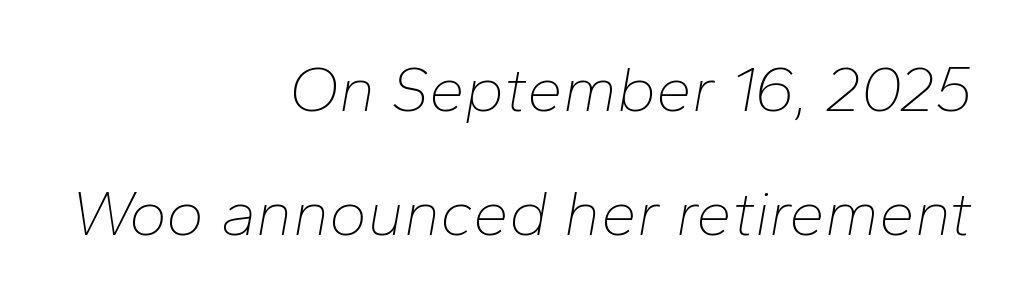
Q: Is the text bold? A: No.
Q: Is the text italic (slanted)? A: Yes, it leans right by about 10 degrees.
Q: Is the text underlined? A: No.
Q: How is the paragraph aligned? A: Right-aligned.
Q: Is the spacing between letters normal or unusually wide? A: Normal.
Q: Is the spacing between lines tight, normal or loose? A: Loose.
Q: Width (condensed, normal, or wide)? A: Normal.
Q: Stroke contrast? A: Low.
Q: x-height? A: Medium.
Q: Monospaced? A: No.
